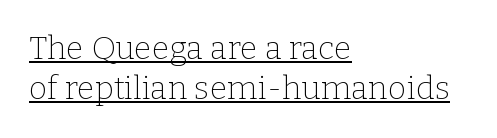
{"serif": "yes", "italic": "no", "bold": "no", "weight": "thin", "width": "normal", "stroke_contrast": "low", "x_height": "medium", "monospaced": "no", "underline": "yes", "align": "left", "line_spacing": "normal", "line_spacing_ratio": 1.26, "letter_spacing": "normal", "letter_spacing_em": 0.0, "glyph_px": 32}
